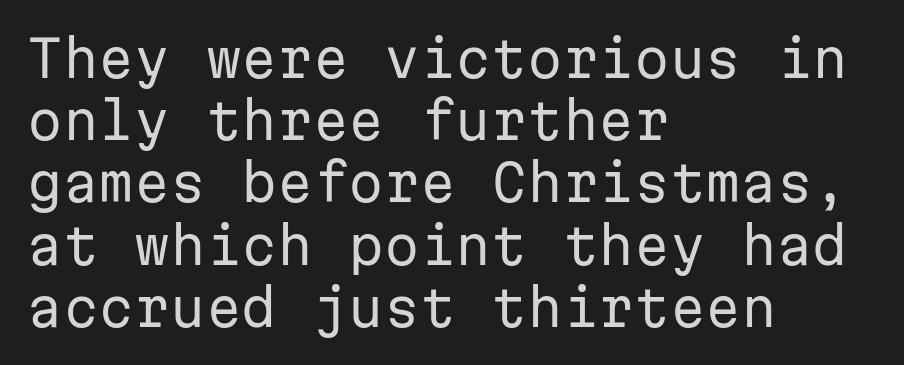
The image shows 51 px regular-weight sans-serif type, upright, monospaced; set left-aligned, line spacing 1.22x, normal letter spacing, not underlined; low stroke contrast and a medium x-height.
